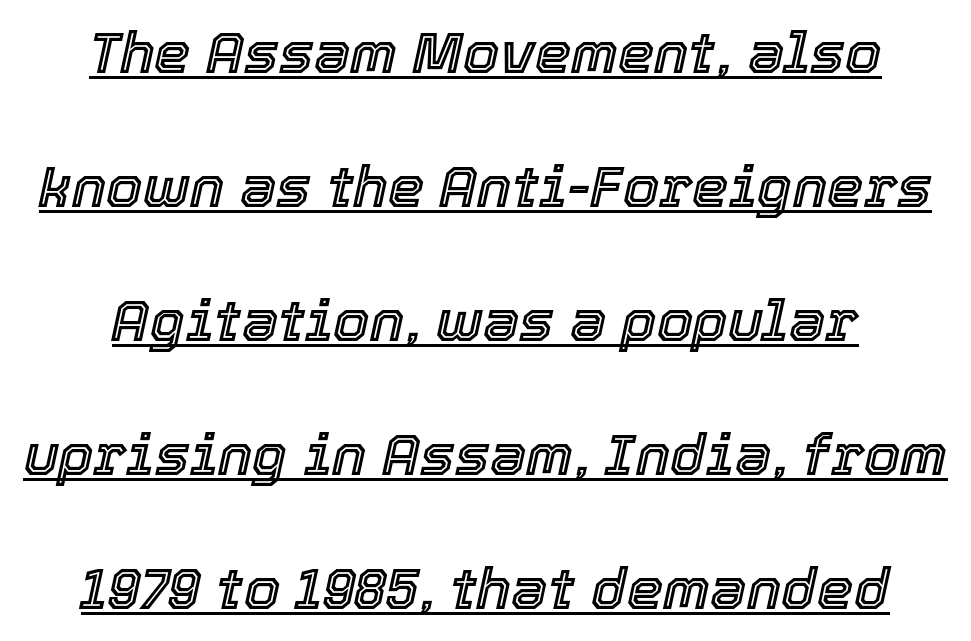
The glyphs look as if they've been sheared to an angle. The words here are underlined. Regarding leading, the lines here are spaced well apart. Nobody touched the tracking dial on this one. Think of a printed novel: that variable character pitch is what you see here.
